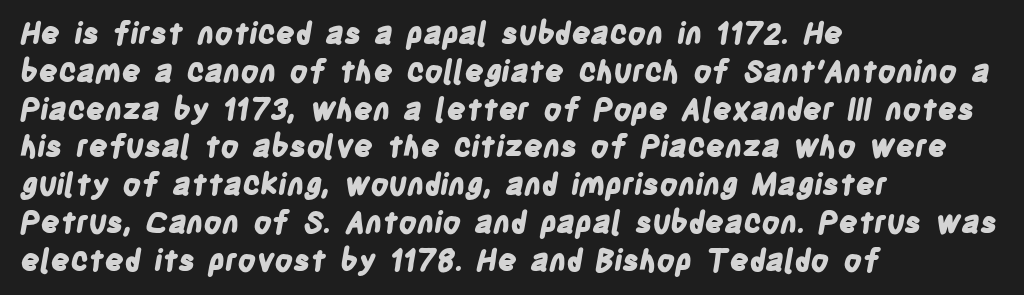
The rendering uses natural spacing where letterforms have individual widths. This rendering employs a face without finishing strokes, i.e., a sans-serif. Students, note that the glyphs here touch the page at normal intervals. These lines are set flush left with a ragged right edge.
